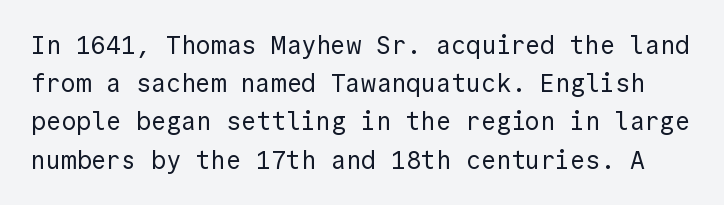
The image shows 25 px text type, upright; set normal line spacing (1.53x), normal letter spacing, not underlined.
